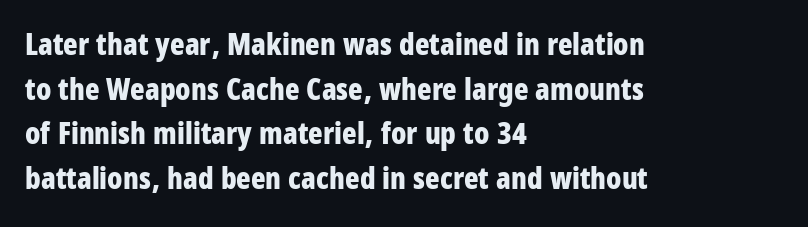
The image shows 30 px bold, condensed sans-serif type, upright; set left-aligned, normal line spacing (1.49x), normal letter spacing, not underlined; low stroke contrast and a large x-height.
